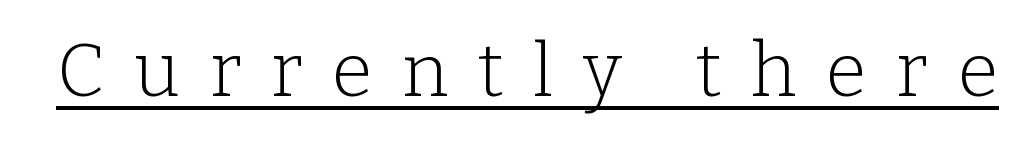
Q: Is the text bold? A: No.
Q: Is the text italic (slanted)? A: No, it is upright.
Q: Is the typeface a serif or a sans-serif typeface? A: Serif.
Q: Is the text underlined? A: Yes.
Q: Is the spacing between letters normal or unusually wide? A: Unusually wide.
Q: Width (condensed, normal, or wide)? A: Normal.
Q: Stroke contrast? A: Low.
Q: x-height? A: Medium.
Q: Monospaced? A: No.
